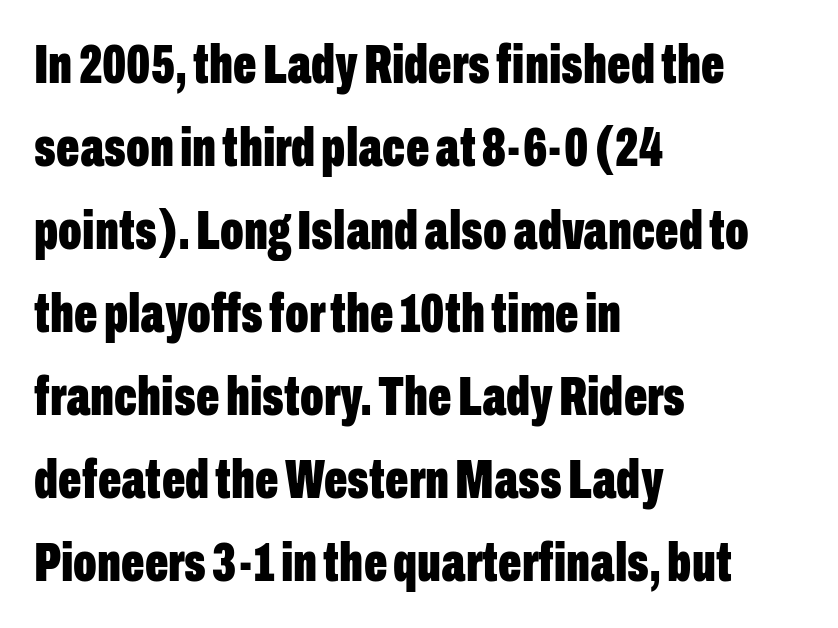
The rendering anchors every line to the left-hand side. Each new line begins a customary step beneath the previous one. Decoration check: the copy has no underline. Weight check: bold — yes, fully.
